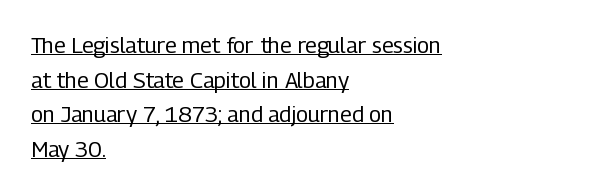
The image shows 22 px text type, upright; set left-aligned, normal line spacing (1.57x), normal letter spacing, underlined.
